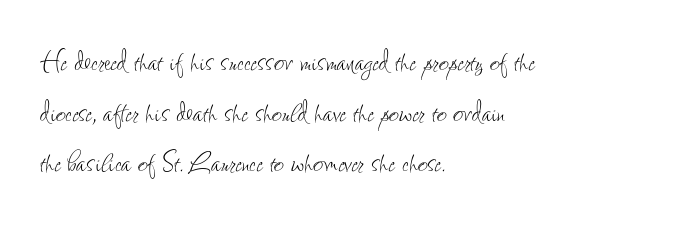
Spacing verdict: proportional, widths tailored to each character. If you measured baseline to baseline, you'd find a middling distance. On a weight scale, this lands at 450 or below.
